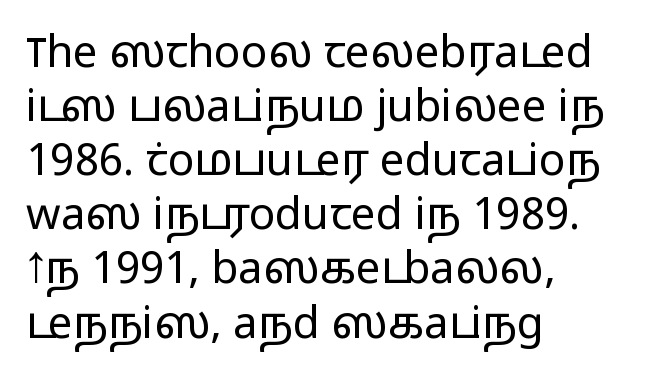
Q: Is the text bold? A: No.
Q: Is the text italic (slanted)? A: No, it is upright.
Q: Is the typeface a serif or a sans-serif typeface? A: Sans-serif.
Q: Is the text underlined? A: No.
Q: How is the paragraph aligned? A: Left-aligned.
Q: Is the spacing between letters normal or unusually wide? A: Normal.
Q: Width (condensed, normal, or wide)? A: Wide.
Q: Stroke contrast? A: Low.
Q: x-height? A: Medium.
Q: Monospaced? A: No.
